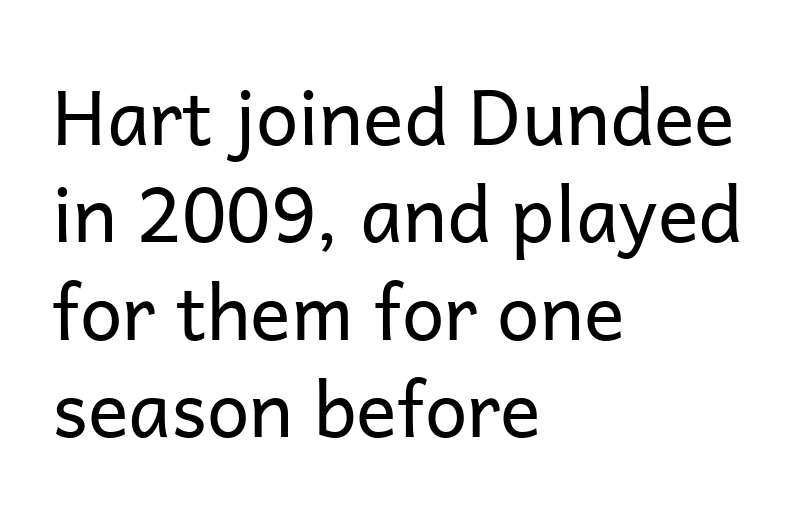
Q: Is the text bold? A: No.
Q: Is the text italic (slanted)? A: No, it is upright.
Q: Is the typeface a serif or a sans-serif typeface? A: Sans-serif.
Q: Is the text underlined? A: No.
Q: How is the paragraph aligned? A: Left-aligned.
Q: Is the spacing between letters normal or unusually wide? A: Normal.
Q: Is the spacing between lines tight, normal or loose? A: Normal.
Q: Width (condensed, normal, or wide)? A: Normal.
Q: Stroke contrast? A: Low.
Q: x-height? A: Medium.
Q: Monospaced? A: No.
